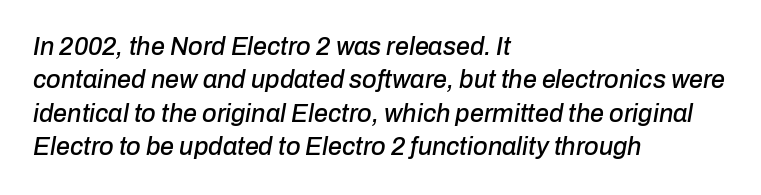
{"italic": "yes", "lean": "right", "slant_degrees": 10, "underline": "no", "align": "left", "line_spacing": "normal", "line_spacing_ratio": 1.34, "letter_spacing": "normal", "letter_spacing_em": 0.0, "glyph_px": 25}
